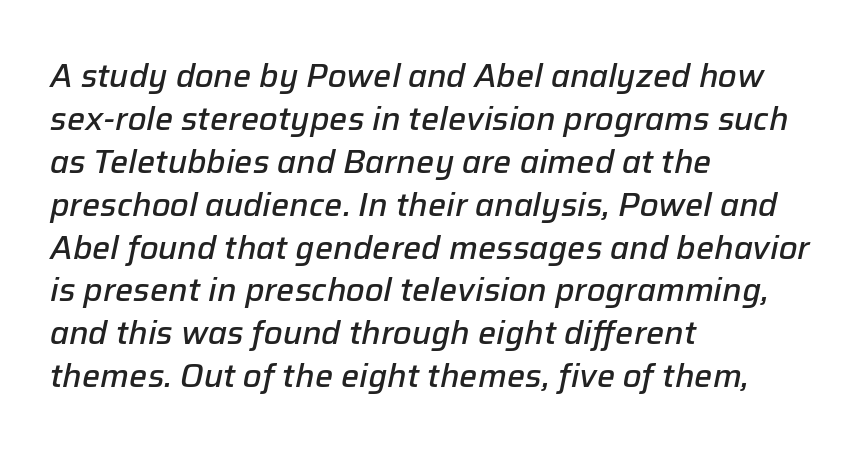
{"italic": "yes", "lean": "right", "slant_degrees": 12, "bold": "semi", "weight": "semibold", "width": "normal", "stroke_contrast": "low", "x_height": "medium", "monospaced": "no", "underline": "no", "align": "left", "line_spacing": "normal", "line_spacing_ratio": 1.34, "letter_spacing": "normal", "letter_spacing_em": 0.0, "glyph_px": 32}
